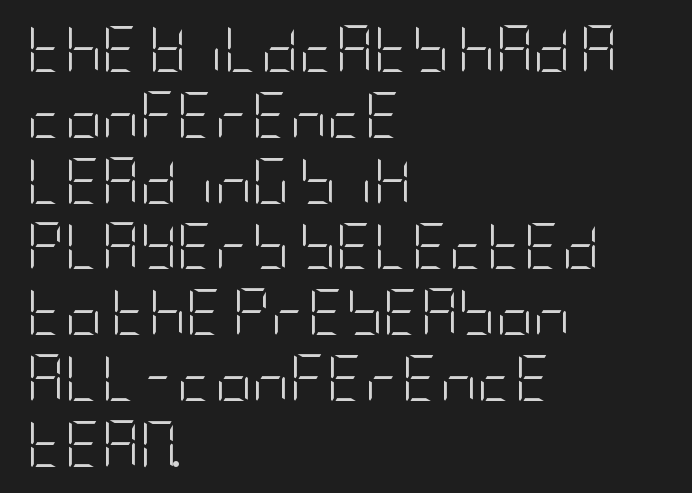
The specimen omits any rule beneath the text block's lines. The rows are spaced the way most documents space them. Horizontally, the lines are justified to the leading edge only. Spacing between characters is what you'd get straight out of the box.
